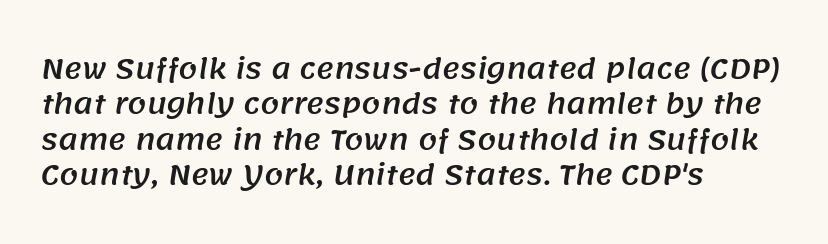
The image shows 27 px text type; set left-aligned, normal line spacing (1.31x), normal letter spacing, not underlined.
